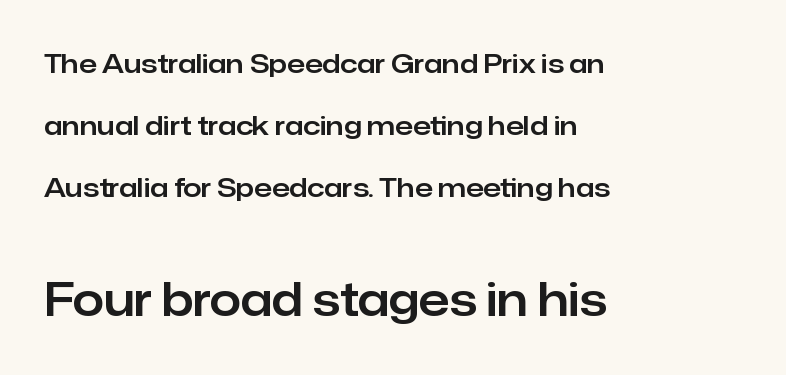
{"serif": "no", "italic": "no", "width": "normal", "stroke_contrast": "low", "x_height": "medium", "monospaced": "no", "underline": "no", "align": "left", "line_spacing": "loose", "line_spacing_ratio": 2.38, "letter_spacing": "normal", "letter_spacing_em": 0.0, "larger_block": "second", "size_ratio": 1.73, "glyph_px": 45}
